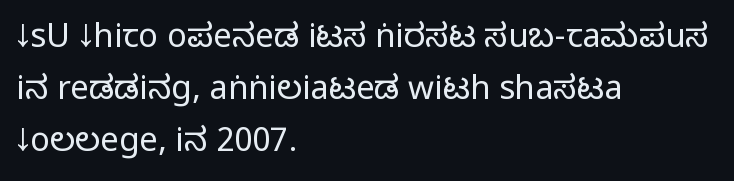
{"serif": "no", "italic": "no", "bold": "no", "weight": "regular", "width": "condensed", "stroke_contrast": "low", "x_height": "large", "monospaced": "no", "underline": "no", "align": "left", "line_spacing": "normal", "line_spacing_ratio": 1.57, "letter_spacing": "normal", "letter_spacing_em": 0.0, "glyph_px": 33}
